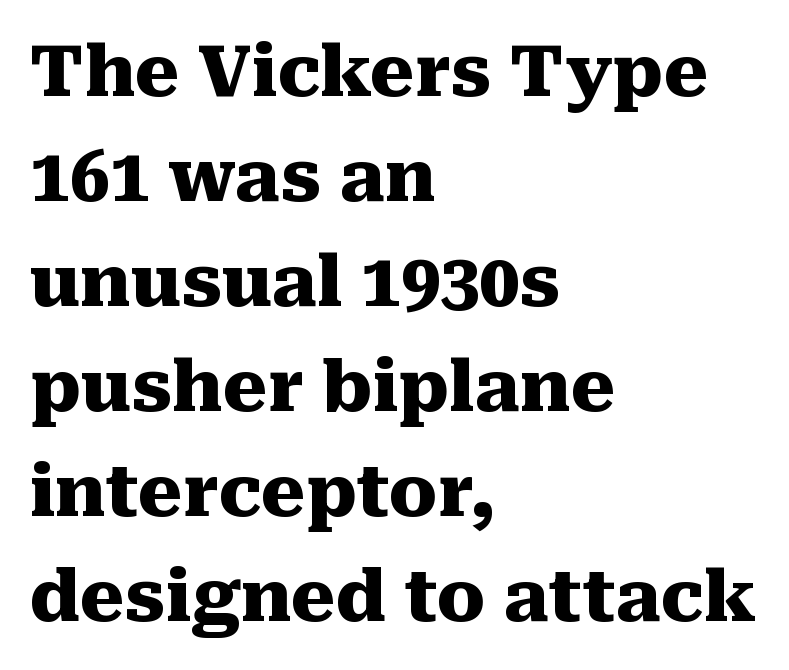
{"serif": "yes", "italic": "no", "bold": "yes", "weight": "heavy", "width": "normal", "stroke_contrast": "medium", "x_height": "medium", "monospaced": "no", "underline": "no", "align": "left", "line_spacing": "normal", "line_spacing_ratio": 1.48, "letter_spacing": "normal", "letter_spacing_em": 0.0, "glyph_px": 71}
